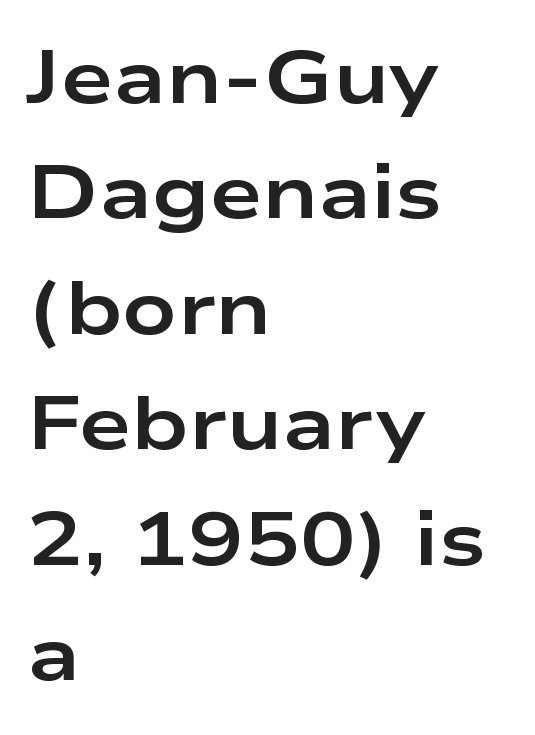
Quick note: underline off. Character widths vary here, with narrow letters taking less room than wide ones. Upright lettering throughout. Examine the stroke ends and you'll find no serifs.
